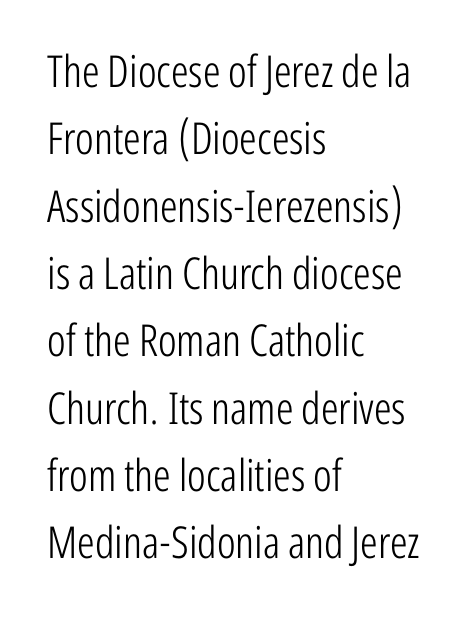
Q: Is the text bold? A: No.
Q: Is the text italic (slanted)? A: No, it is upright.
Q: Is the typeface a serif or a sans-serif typeface? A: Sans-serif.
Q: Is the text underlined? A: No.
Q: How is the paragraph aligned? A: Left-aligned.
Q: Is the spacing between letters normal or unusually wide? A: Normal.
Q: Is the spacing between lines tight, normal or loose? A: Normal.
Q: Width (condensed, normal, or wide)? A: Condensed.
Q: Stroke contrast? A: Low.
Q: x-height? A: Medium.
Q: Monospaced? A: No.
